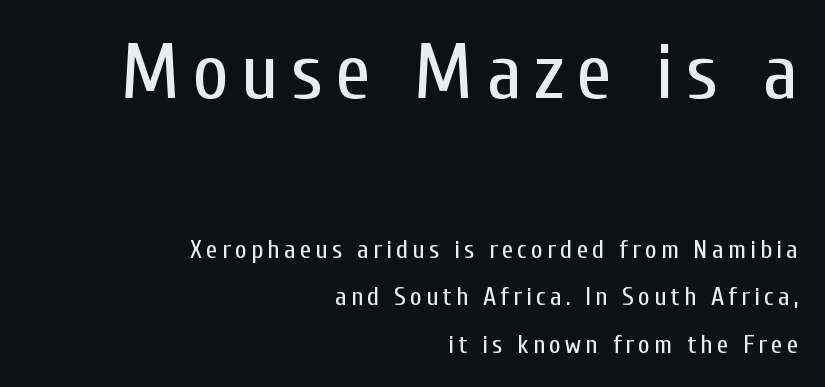
Q: Is the text bold? A: No.
Q: Is the text italic (slanted)? A: No, it is upright.
Q: Is the typeface a serif or a sans-serif typeface? A: Sans-serif.
Q: Is the text underlined? A: No.
Q: How is the paragraph aligned? A: Right-aligned.
Q: Which block of text is set in a larger size, the first (top) or the second (bottom)? A: The first (top) one.
Q: Width (condensed, normal, or wide)? A: Condensed.
Q: Stroke contrast? A: Low.
Q: x-height? A: Medium.
Q: Monospaced? A: No.
